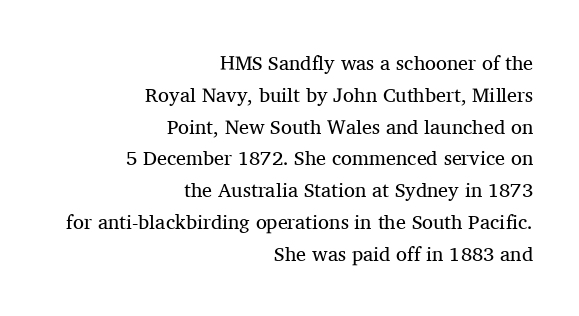
The image shows 20 px text type, upright; set right-aligned, normal line spacing (1.59x), normal letter spacing, not underlined.
